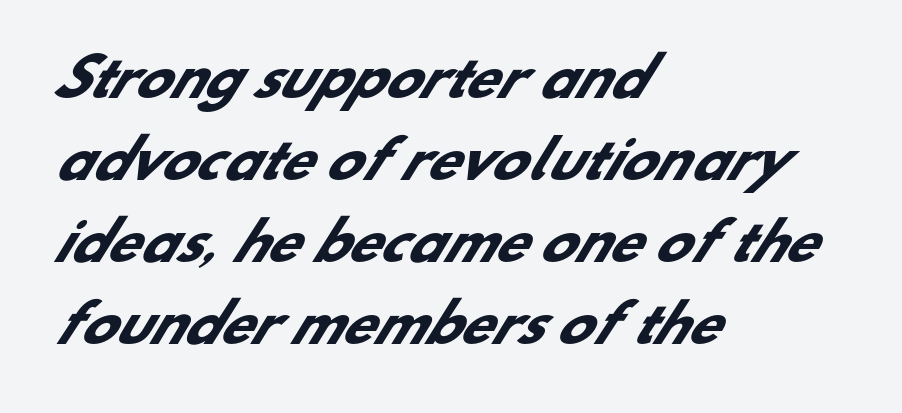
What weight is shown? A full bold with thick strokes. The zone under the glyphs is completely vacant. Words appear dense and cohesive because spacing is normal. The letters advance in unequal steps, a hallmark of proportional type.
